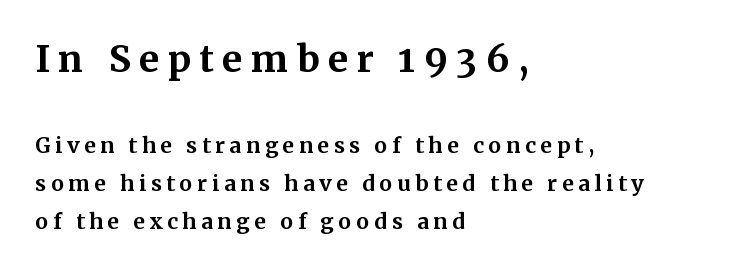
Character widths vary here, with narrow letters taking less room than wide ones. The glyphs have the mass of a bold cut. The letters are spread apart with noticeably loose tracking. You can tell from the footed stems that serif type was used.
